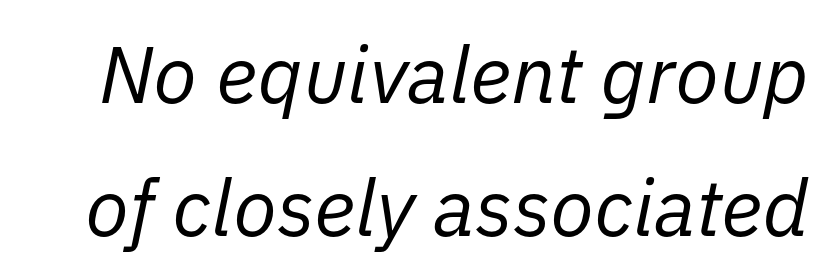
Q: Is the text bold? A: No.
Q: Is the text italic (slanted)? A: Yes, it leans right by about 11 degrees.
Q: Is the text underlined? A: No.
Q: Is the spacing between letters normal or unusually wide? A: Normal.
Q: Is the spacing between lines tight, normal or loose? A: Normal.
Q: Width (condensed, normal, or wide)? A: Normal.
Q: Stroke contrast? A: Low.
Q: x-height? A: Medium.
Q: Monospaced? A: No.
